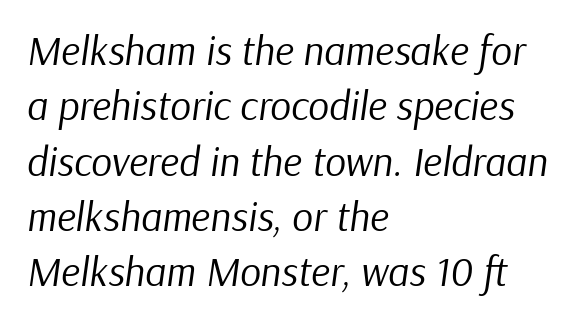
The image shows 41 px regular-weight type, italic (leaning right); set left-aligned, normal line spacing (1.35x), normal letter spacing, not underlined; low stroke contrast and a medium x-height.
